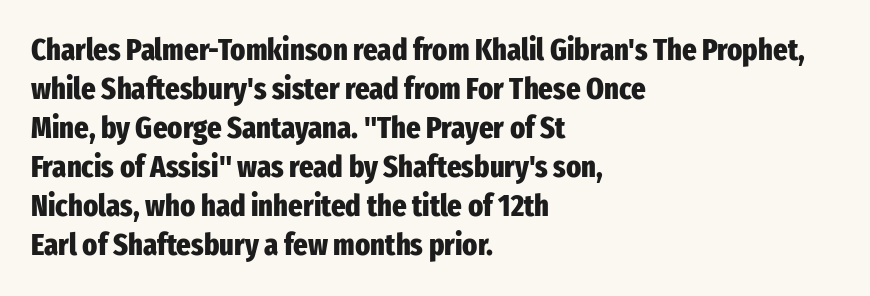
The image shows 31 px heavy, condensed sans-serif type, upright; set left-aligned, normal line spacing (1.26x), normal letter spacing, not underlined; low stroke contrast and a medium x-height.
